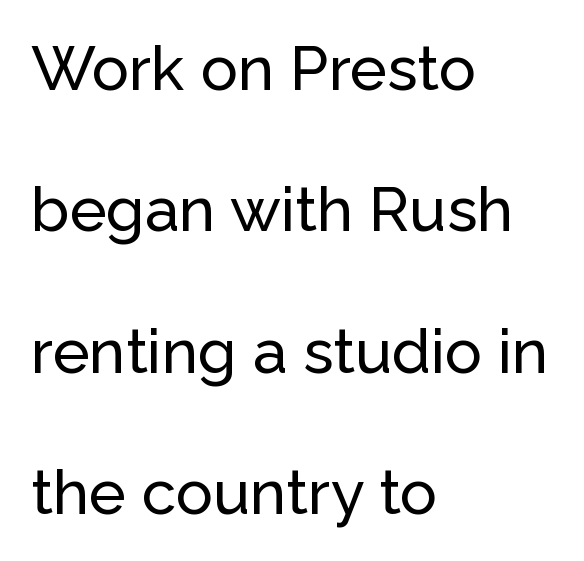
The image shows 62 px sans-serif type, upright; set left-aligned, loose line spacing (2.28x), normal letter spacing, not underlined; low stroke contrast and a medium x-height.
